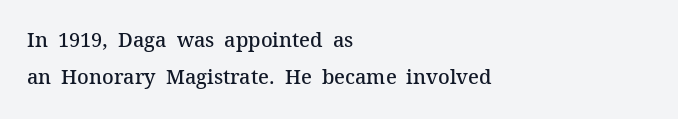
The image shows 20 px text type, upright; set left-aligned, line spacing 1.87x, normal letter spacing, not underlined.
